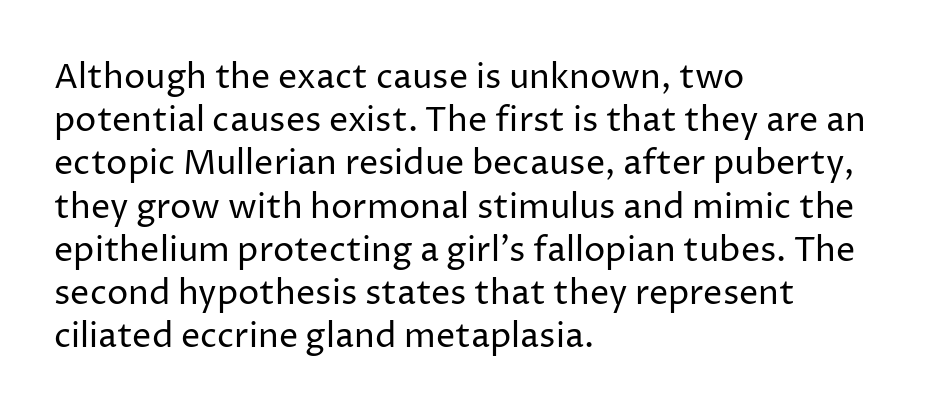
The image shows 34 px regular-weight sans-serif type, upright; set left-aligned, normal line spacing (1.27x), normal letter spacing, not underlined; low stroke contrast and a medium x-height.
